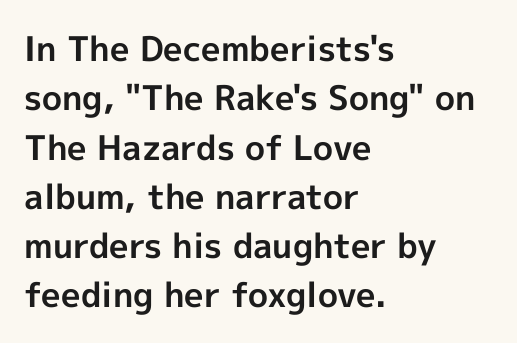
Q: Is the text bold? A: Yes.
Q: Is the text italic (slanted)? A: No, it is upright.
Q: Is the typeface a serif or a sans-serif typeface? A: Sans-serif.
Q: Is the text underlined? A: No.
Q: How is the paragraph aligned? A: Left-aligned.
Q: Is the spacing between letters normal or unusually wide? A: Normal.
Q: Is the spacing between lines tight, normal or loose? A: Normal.
Q: Width (condensed, normal, or wide)? A: Normal.
Q: x-height? A: Medium.
Q: Monospaced? A: No.
